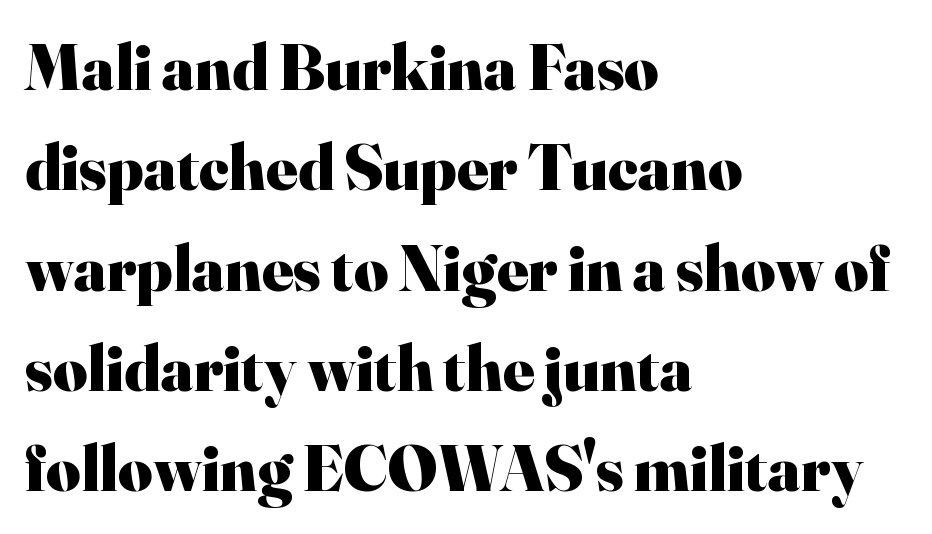
The image shows 66 px heavy serif type, upright; set left-aligned, normal line spacing (1.52x), normal letter spacing, not underlined; high stroke contrast and a small x-height.
